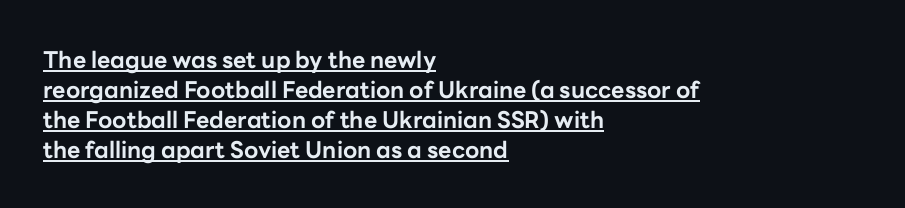
Q: Is the text bold? A: Yes.
Q: Is the text italic (slanted)? A: No, it is upright.
Q: Is the text underlined? A: Yes.
Q: How is the paragraph aligned? A: Left-aligned.
Q: Is the spacing between letters normal or unusually wide? A: Normal.
Q: Is the spacing between lines tight, normal or loose? A: Normal.
